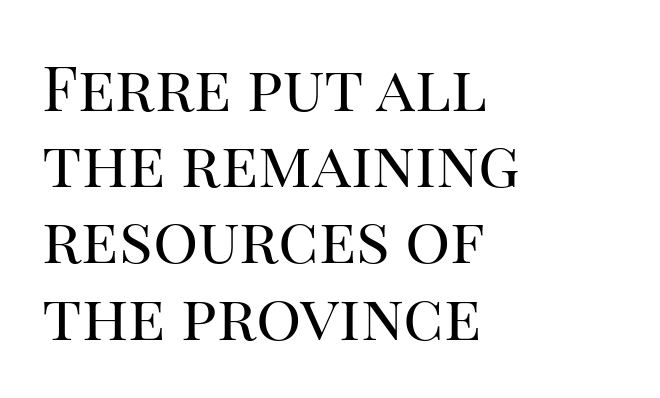
{"serif": "yes", "italic": "no", "bold": "no", "weight": "regular", "width": "normal", "stroke_contrast": "high", "x_height": "large", "monospaced": "no", "underline": "no", "align": "left", "line_spacing_ratio": 1.21, "letter_spacing": "normal", "letter_spacing_em": 0.0, "glyph_px": 63}
